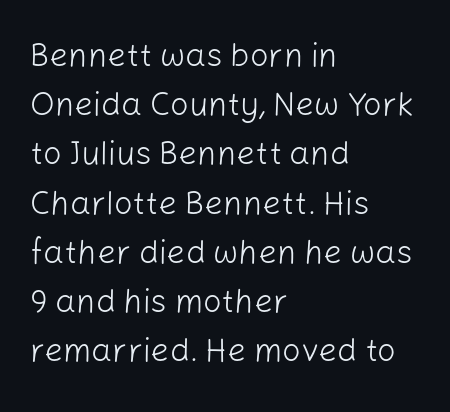
One glance says typical: line gaps are just what's usual. Is this a heavy cut? Hardly; it is regular or lighter. The rendering shows plain stroke endings on the letterforms — a sans-serif design. Does the lettering tilt? It doesn't — this is upright. Letter spacing: default. The space directly below the letters is spotless.
